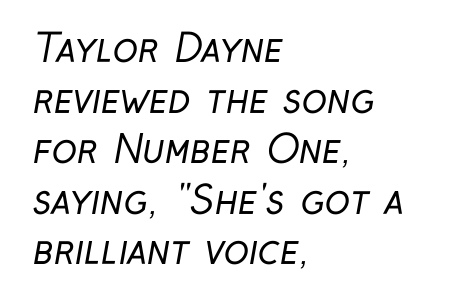
{"serif": "no", "bold": "no", "weight": "regular", "width": "condensed", "stroke_contrast": "low", "x_height": "medium", "monospaced": "no", "underline": "no", "align": "left", "line_spacing": "normal", "line_spacing_ratio": 1.33, "letter_spacing": "normal", "letter_spacing_em": 0.0, "glyph_px": 38}
